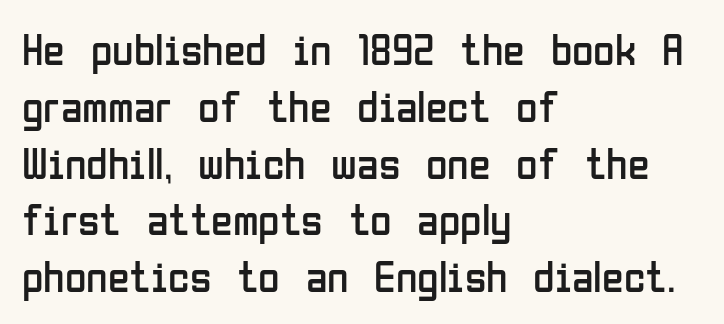
This is roman type, the default non-slanted kind. Grotesque or geometric, the face here clearly has no serifs. The rendering uses a moderate line-height, typical for paragraphs. Type without underlining.
